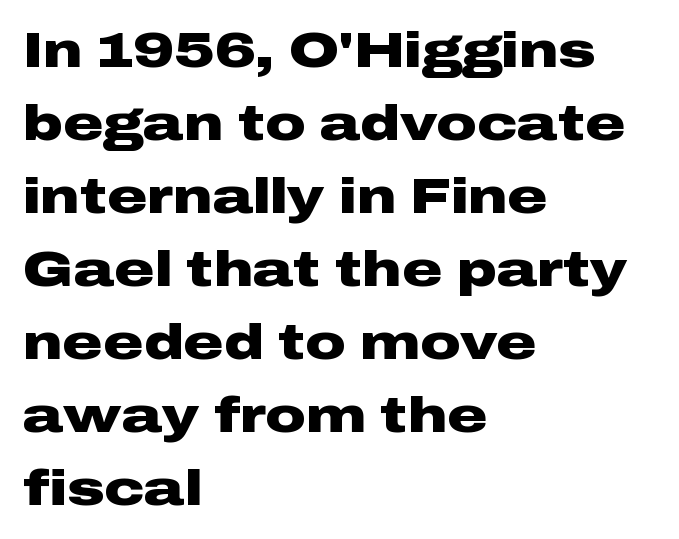
The image shows 50 px heavy, wide sans-serif type, upright; set left-aligned, normal line spacing (1.46x), normal letter spacing, not underlined; low stroke contrast and a medium x-height.
